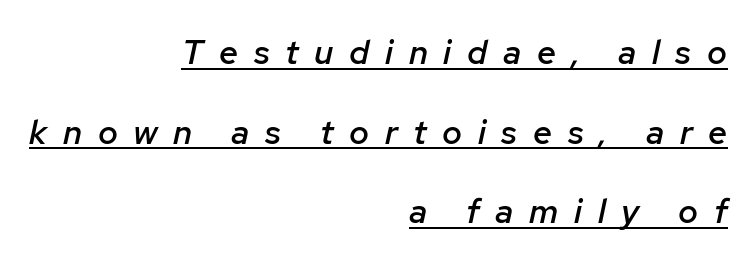
Q: Is the text bold? A: Semi-bold.
Q: Is the text italic (slanted)? A: Yes, it leans right by about 12 degrees.
Q: Is the text underlined? A: Yes.
Q: How is the paragraph aligned? A: Right-aligned.
Q: Is the spacing between letters normal or unusually wide? A: Unusually wide.
Q: Is the spacing between lines tight, normal or loose? A: Loose.
Q: Width (condensed, normal, or wide)? A: Normal.
Q: Stroke contrast? A: Low.
Q: x-height? A: Medium.
Q: Monospaced? A: No.
